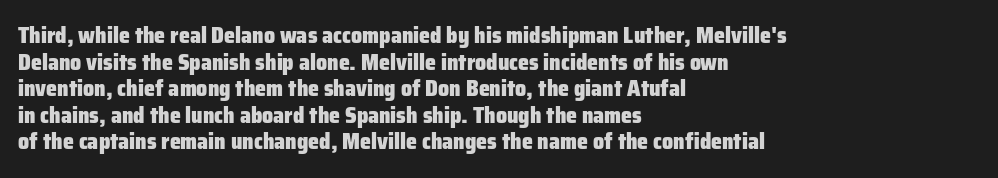
{"italic": "no", "bold": "yes", "underline": "no", "align": "left", "line_spacing_ratio": 1.21, "letter_spacing": "normal", "letter_spacing_em": 0.0, "glyph_px": 22}
